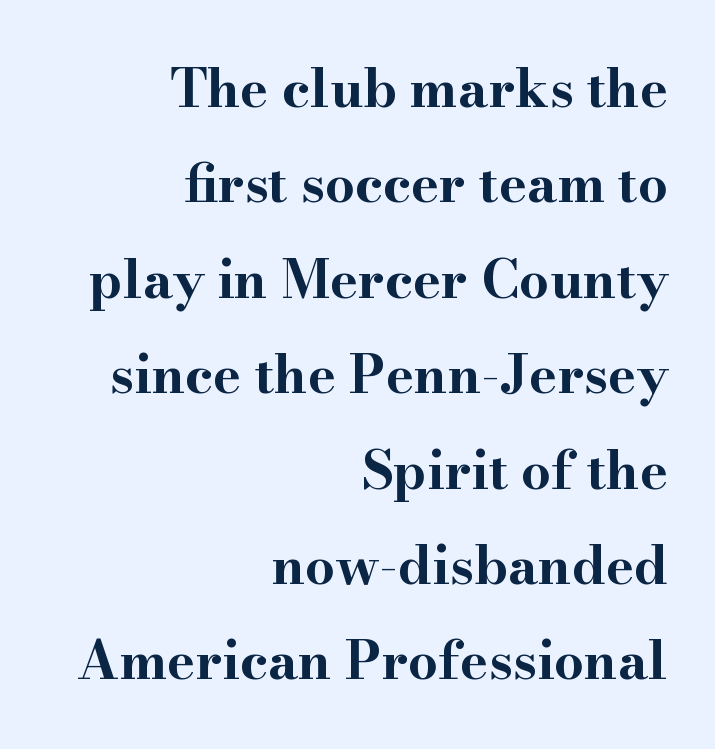
The image shows 53 px bold, wide serif type, upright; set right-aligned, line spacing 1.8x, normal letter spacing, not underlined; high stroke contrast and a small x-height.
